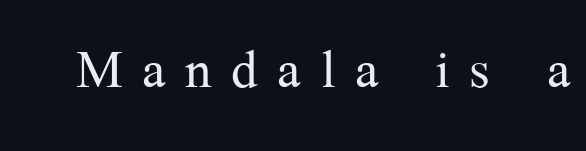
The image shows 70 px light serif type, upright; set unusually wide letter spacing (+0.28 em), not underlined; medium stroke contrast and a medium x-height.
